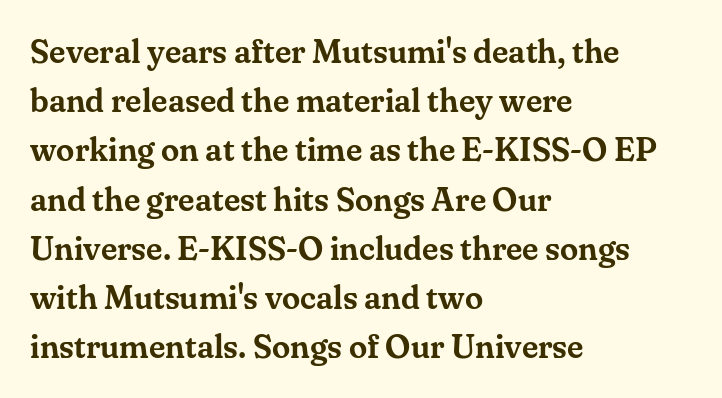
{"serif": "yes", "italic": "no", "width": "normal", "stroke_contrast": "medium", "x_height": "small", "monospaced": "no", "underline": "no", "align": "left", "line_spacing": "normal", "line_spacing_ratio": 1.49, "letter_spacing": "normal", "letter_spacing_em": 0.0, "glyph_px": 33}
